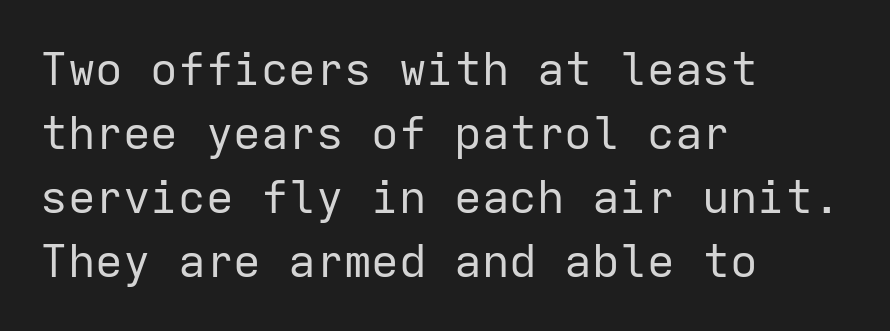
{"serif": "no", "italic": "no", "bold": "no", "weight": "regular", "width": "normal", "stroke_contrast": "low", "x_height": "medium", "monospaced": "yes", "underline": "no", "align": "left", "line_spacing": "normal", "line_spacing_ratio": 1.39, "letter_spacing": "normal", "letter_spacing_em": 0.0, "glyph_px": 46}
